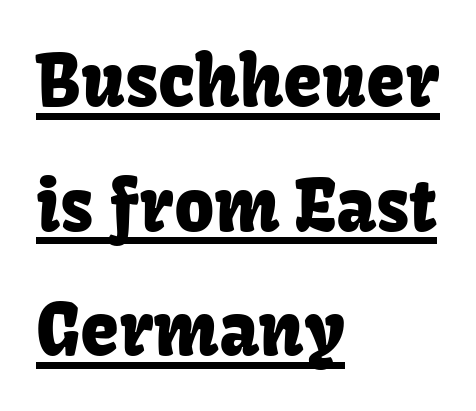
The image shows 70 px sans-serif type, upright; set left-aligned, line spacing 1.78x, normal letter spacing, underlined; low stroke contrast and a medium x-height.
